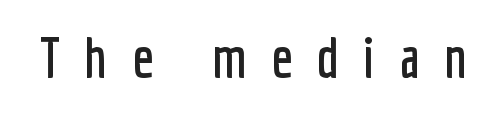
{"serif": "no", "italic": "no", "width": "condensed", "stroke_contrast": "low", "x_height": "medium", "monospaced": "no", "underline": "no", "letter_spacing": "wide", "letter_spacing_em": 0.43, "glyph_px": 56}
